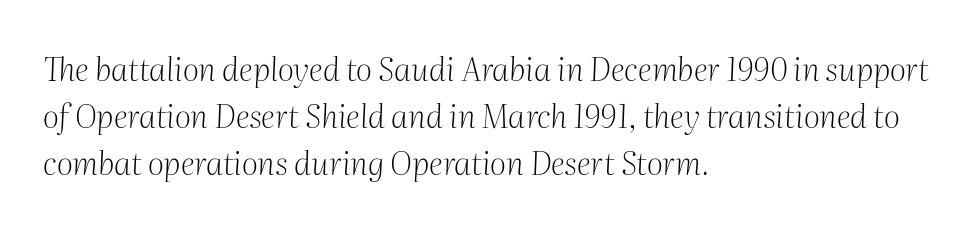
{"serif": "yes", "italic": "yes", "lean": "right", "slant_degrees": 2, "bold": "no", "weight": "light", "width": "normal", "stroke_contrast": "medium", "x_height": "medium", "monospaced": "no", "underline": "no", "align": "left", "line_spacing": "normal", "line_spacing_ratio": 1.47, "letter_spacing": "normal", "letter_spacing_em": 0.0, "glyph_px": 32}
